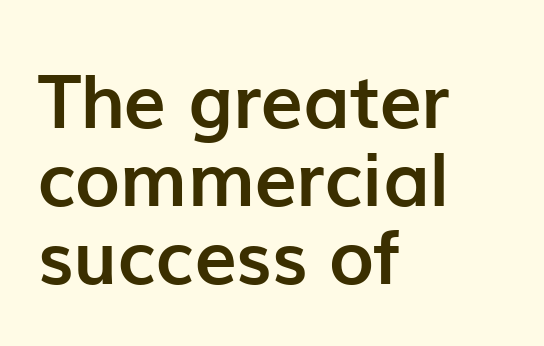
Has an underline been added? It has not. The passage shown is emphatically bold. Letter spacing: default. A roman cut, with each character standing at attention. These lines are rendered in a variable-pitch font.
